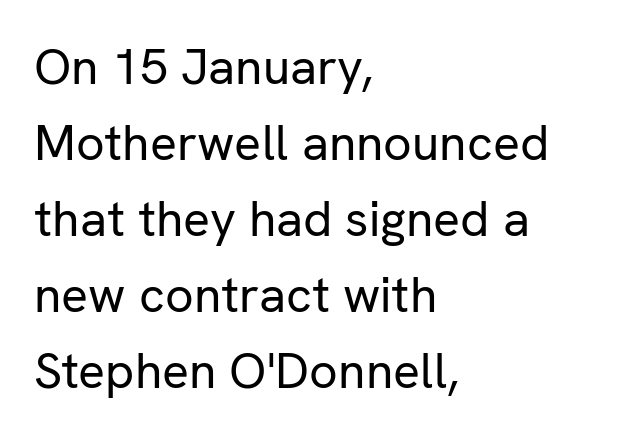
The ragged edge is on the right, which tells us the setting is flush left. The gap between lines stays unmarked. In terms of letterform style, serifs are entirely absent. The font is comparable to plain body text, perhaps lighter. The type sits square on the baseline with zero lean. The passage shown stacks its lines at a standard gap.
